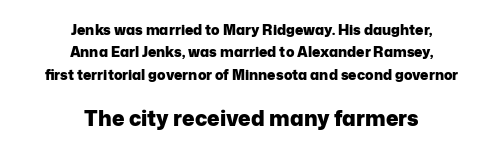
This sample uses an upright cut, with every glyph sitting square on the baseline. The rendering positions every line midway between the sides. The face used here has the dense, thick strokes of a bold. The space directly below the letters is spotless.
